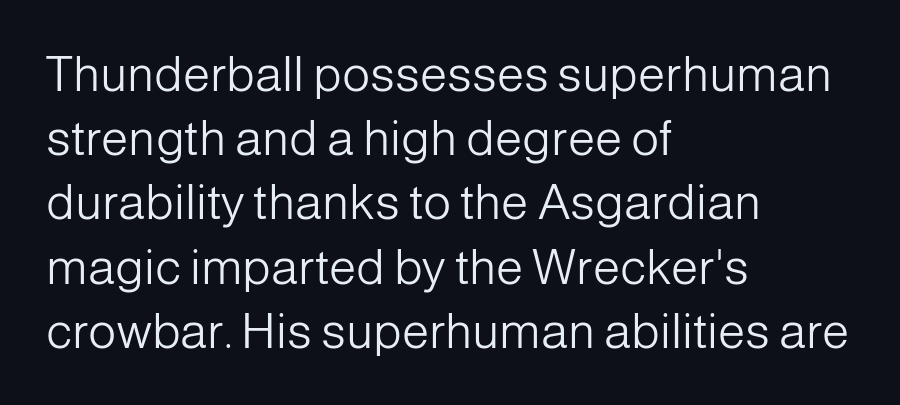
{"serif": "no", "italic": "no", "bold": "no", "weight": "light", "width": "normal", "stroke_contrast": "low", "x_height": "medium", "monospaced": "no", "underline": "no", "align": "left", "line_spacing": "normal", "line_spacing_ratio": 1.31, "letter_spacing": "normal", "letter_spacing_em": 0.0, "glyph_px": 49}
